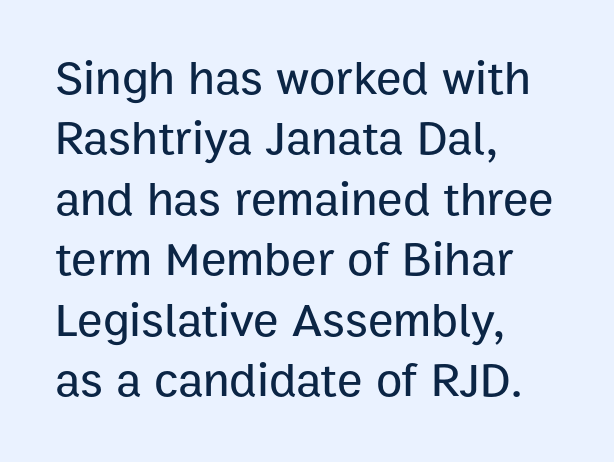
{"serif": "no", "italic": "no", "width": "normal", "stroke_contrast": "low", "x_height": "medium", "monospaced": "no", "underline": "no", "align": "left", "line_spacing": "normal", "line_spacing_ratio": 1.26, "letter_spacing": "normal", "letter_spacing_em": 0.0, "glyph_px": 48}
